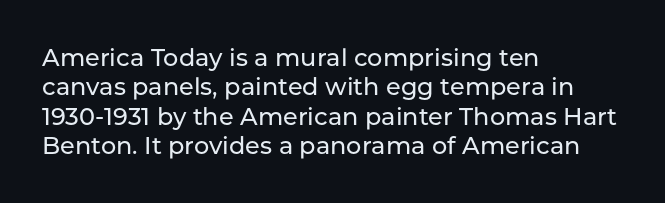
The image shows 24 px text type, upright; set left-aligned, line spacing 1.22x, normal letter spacing, not underlined.
